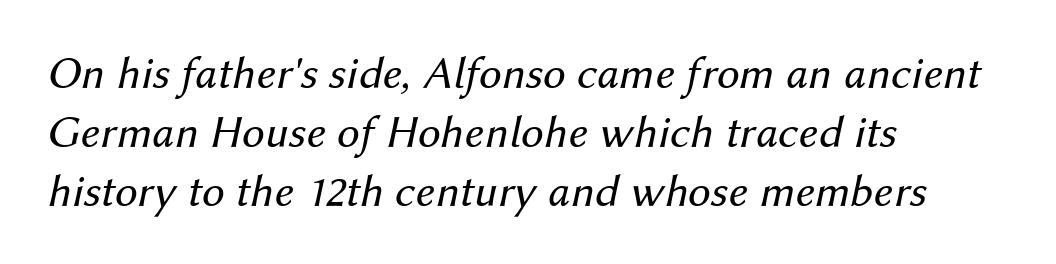
The image shows 46 px regular-weight type, italic (leaning right); set left-aligned, normal line spacing (1.28x), normal letter spacing, not underlined; medium stroke contrast and a medium x-height.
